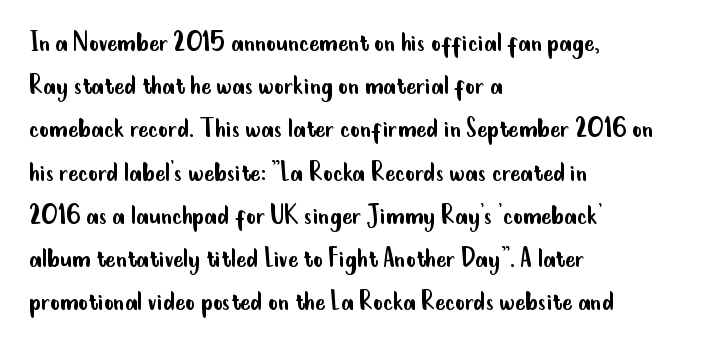
The image shows 30 px regular-weight, condensed sans-serif type, upright; set left-aligned, normal line spacing (1.44x), normal letter spacing, not underlined; low stroke contrast and a small x-height.
